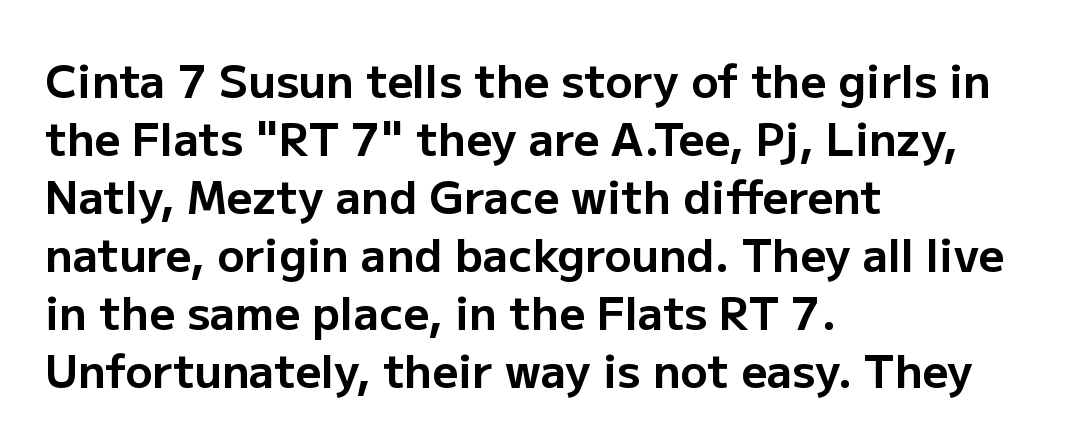
Q: Is the text bold? A: Yes.
Q: Is the text italic (slanted)? A: No, it is upright.
Q: Is the typeface a serif or a sans-serif typeface? A: Sans-serif.
Q: Is the text underlined? A: No.
Q: How is the paragraph aligned? A: Left-aligned.
Q: Is the spacing between letters normal or unusually wide? A: Normal.
Q: Is the spacing between lines tight, normal or loose? A: Normal.
Q: Width (condensed, normal, or wide)? A: Normal.
Q: Stroke contrast? A: Low.
Q: x-height? A: Medium.
Q: Monospaced? A: No.
